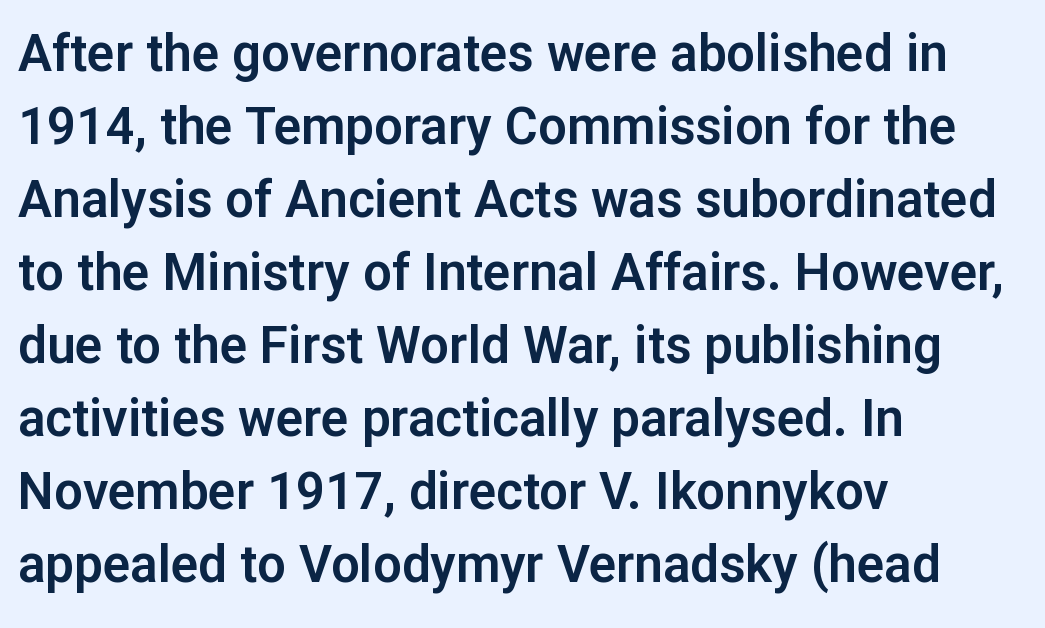
The font family rendered here belongs to the sans-serif group. Evenly set lines give the paragraph a standard silhouette. Words float on clear page, feet unadorned. Look at the tracking — it's just the regular setting, nothing added. A typesetter would call this proportional, since set widths differ per character.
